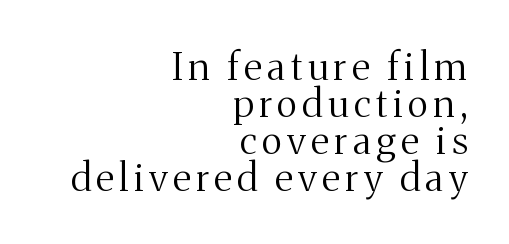
The image shows 38 px regular-weight serif type, upright; set right-aligned, tight line spacing (0.97x), not underlined; medium stroke contrast and a medium x-height.
